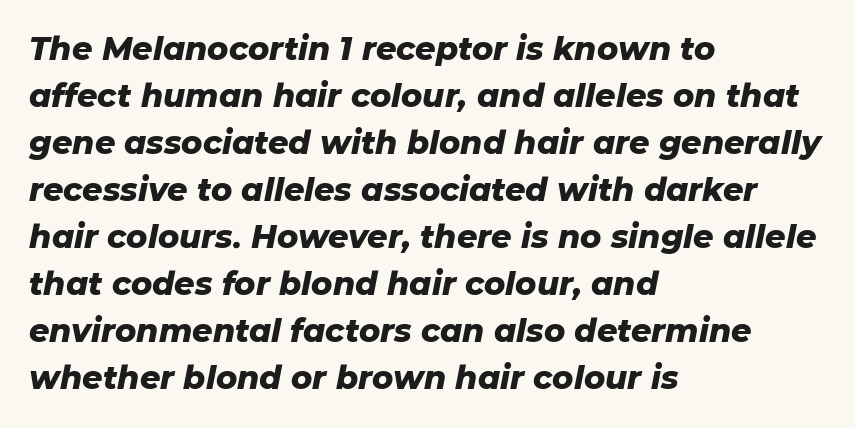
Layout note: lines flush left. Clear beneath every line of the passage. Each letter keeps its own natural width here, so spacing adapts to shape. When letters slant like this, we call the style italic. Standard letterfit; no display-style spreading of the glyphs.
